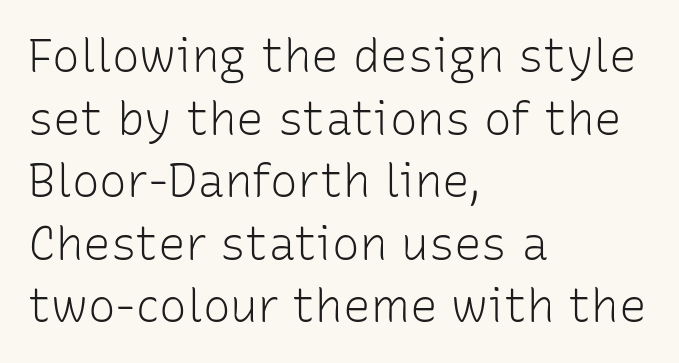
{"serif": "no", "italic": "no", "bold": "no", "weight": "light", "width": "normal", "stroke_contrast": "low", "x_height": "medium", "monospaced": "no", "underline": "no", "align": "left", "line_spacing": "normal", "line_spacing_ratio": 1.36, "letter_spacing": "normal", "letter_spacing_em": 0.0, "glyph_px": 46}
